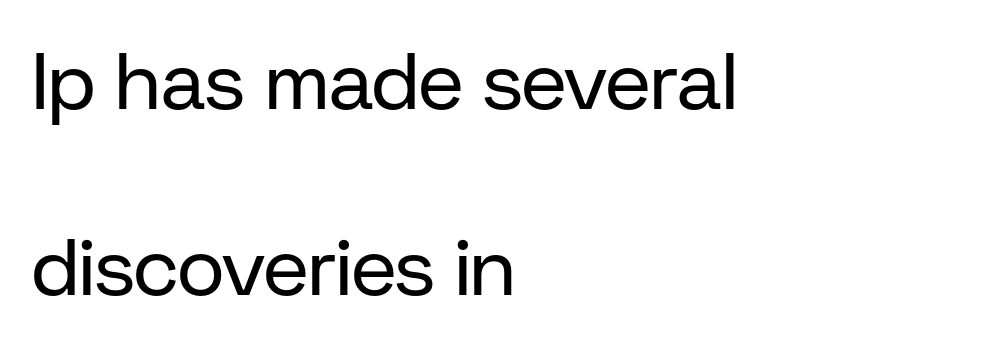
The characters are drawn with everyday or finer stroke widths. The rendering uses natural spacing where letterforms have individual widths. Words float on clear page, feet unadorned. Students, note that the glyphs here touch the page at normal intervals.
